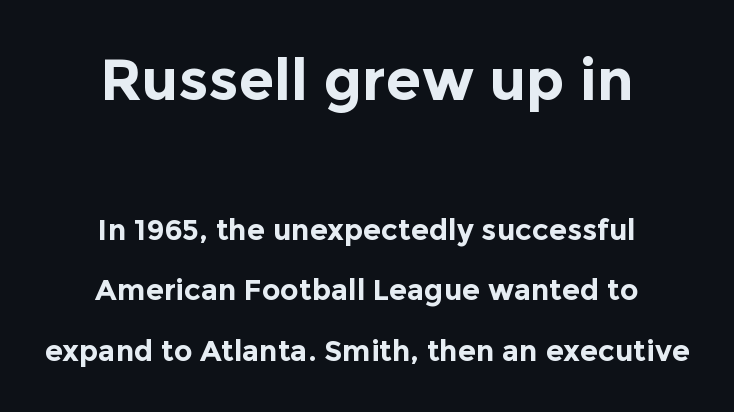
{"serif": "no", "italic": "no", "bold": "yes", "weight": "bold", "width": "normal", "x_height": "medium", "monospaced": "no", "underline": "no", "align": "center", "line_spacing": "loose", "line_spacing_ratio": 2.09, "letter_spacing": "normal", "letter_spacing_em": 0.0, "larger_block": "first", "size_ratio": 2.0, "glyph_px": 58}
